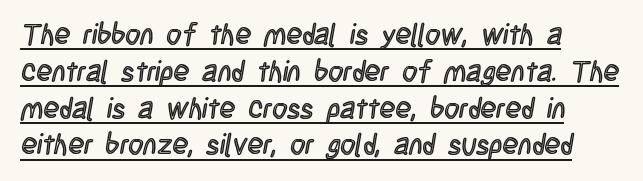
Q: Is the text italic (slanted)? A: Yes.
Q: Is the text underlined? A: Yes.
Q: How is the paragraph aligned? A: Left-aligned.
Q: Is the spacing between letters normal or unusually wide? A: Normal.
Q: Is the spacing between lines tight, normal or loose? A: Normal.
Q: Width (condensed, normal, or wide)? A: Condensed.
Q: x-height? A: Large.
Q: Monospaced? A: No.
